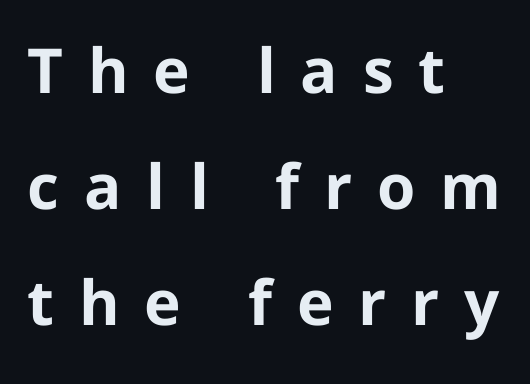
Q: Is the text bold? A: Yes.
Q: Is the text italic (slanted)? A: No, it is upright.
Q: Is the typeface a serif or a sans-serif typeface? A: Sans-serif.
Q: Is the text underlined? A: No.
Q: How is the paragraph aligned? A: Left-aligned.
Q: Is the spacing between letters normal or unusually wide? A: Unusually wide.
Q: Width (condensed, normal, or wide)? A: Normal.
Q: Stroke contrast? A: Low.
Q: x-height? A: Medium.
Q: Monospaced? A: No.
